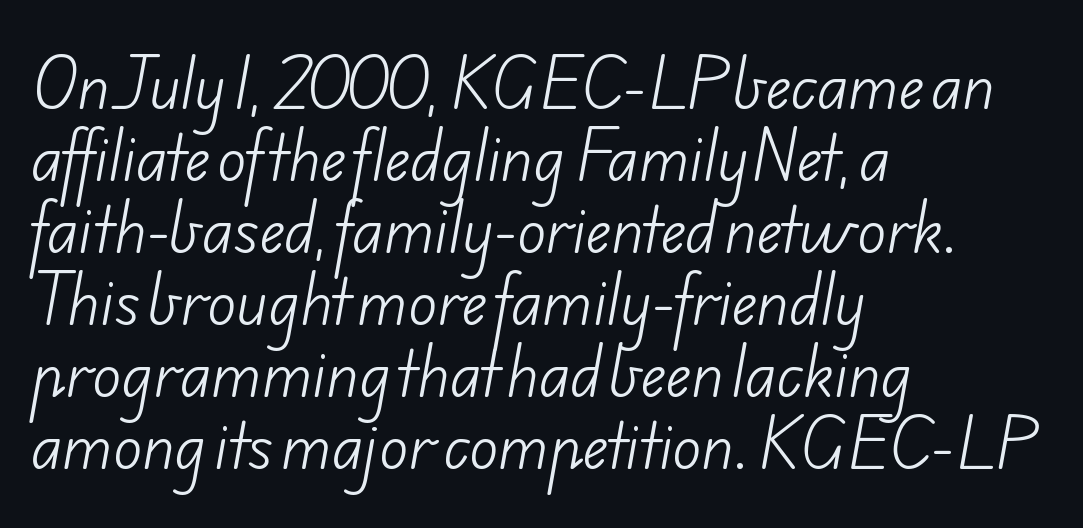
The image shows 60 px light sans-serif type; set left-aligned, line spacing 1.2x, normal letter spacing, not underlined; low stroke contrast and a small x-height.
